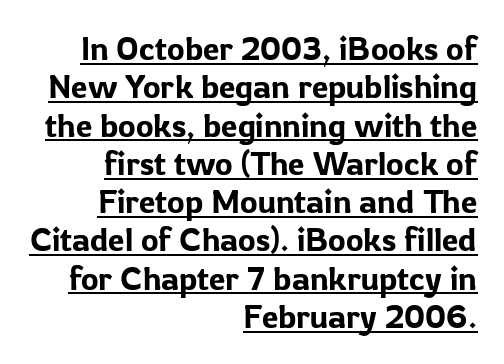
Q: Is the text italic (slanted)? A: No, it is upright.
Q: Is the typeface a serif or a sans-serif typeface? A: Sans-serif.
Q: Is the text underlined? A: Yes.
Q: How is the paragraph aligned? A: Right-aligned.
Q: Is the spacing between letters normal or unusually wide? A: Normal.
Q: Width (condensed, normal, or wide)? A: Normal.
Q: Stroke contrast? A: Low.
Q: x-height? A: Medium.
Q: Monospaced? A: No.
